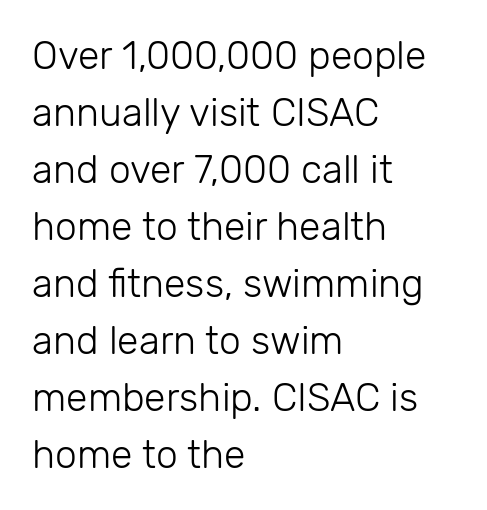
Q: Is the text bold? A: No.
Q: Is the text italic (slanted)? A: No, it is upright.
Q: Is the typeface a serif or a sans-serif typeface? A: Sans-serif.
Q: Is the text underlined? A: No.
Q: How is the paragraph aligned? A: Left-aligned.
Q: Is the spacing between letters normal or unusually wide? A: Normal.
Q: Is the spacing between lines tight, normal or loose? A: Normal.
Q: Width (condensed, normal, or wide)? A: Normal.
Q: Stroke contrast? A: Low.
Q: x-height? A: Medium.
Q: Monospaced? A: No.
